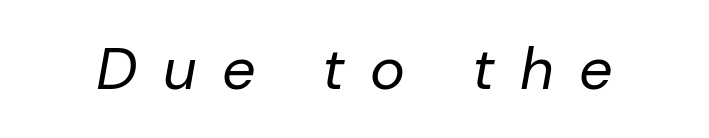
Think of a printed novel: that variable character pitch is what you see here. Check under the words: just untouched page. The passage shown leans; its letterforms are oblique. The letterforms sit at book weight or below.
